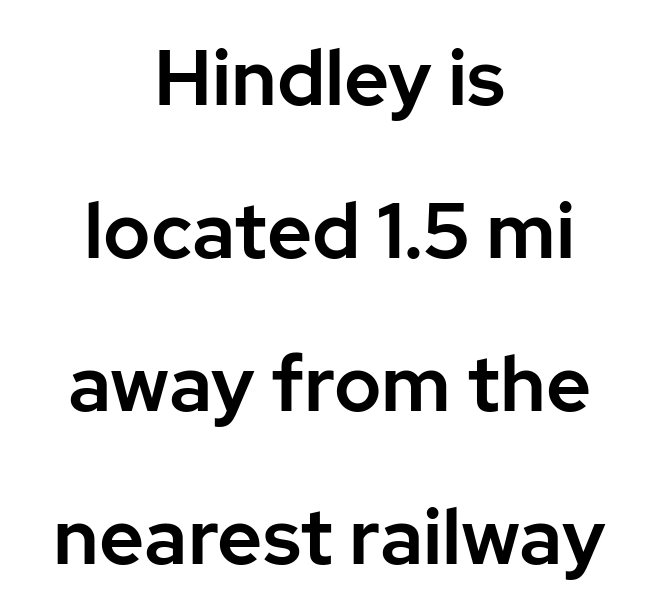
Ordinary non-slanted type is in use. The letters sit at their default tracking, neither squeezed nor spread. Glance below the letters and you will spot only blank space. Looks like regular typesetting: each glyph gets only the width it needs.
